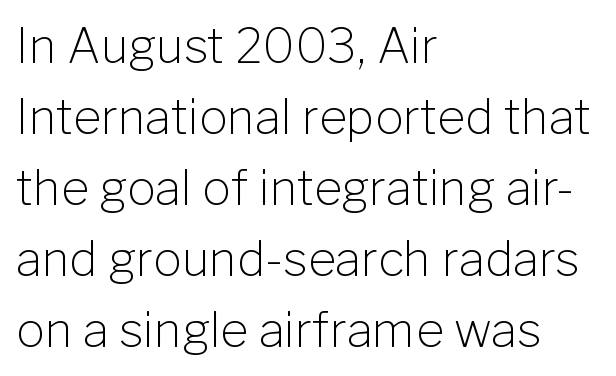
{"serif": "no", "italic": "no", "bold": "no", "weight": "light", "width": "normal", "stroke_contrast": "low", "x_height": "medium", "monospaced": "no", "underline": "no", "align": "left", "line_spacing": "normal", "line_spacing_ratio": 1.48, "letter_spacing": "normal", "letter_spacing_em": 0.0, "glyph_px": 48}
